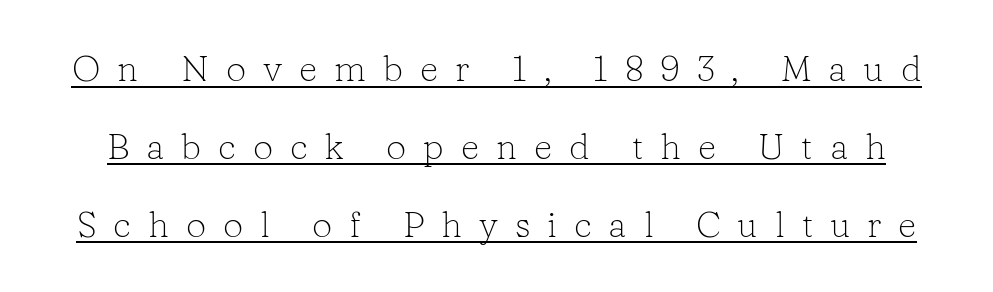
{"serif": "yes", "italic": "no", "bold": "no", "weight": "light", "width": "normal", "stroke_contrast": "low", "x_height": "medium", "monospaced": "no", "underline": "yes", "line_spacing": "loose", "line_spacing_ratio": 2.16, "letter_spacing": "wide", "letter_spacing_em": 0.47, "glyph_px": 36}
